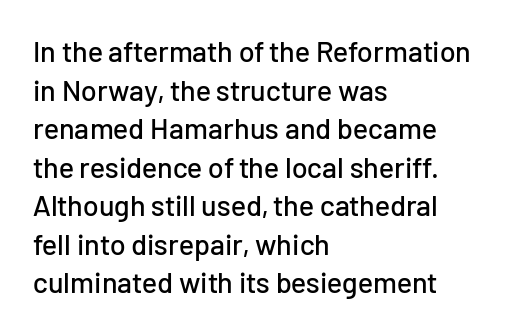
{"serif": "no", "italic": "no", "width": "normal", "stroke_contrast": "low", "x_height": "medium", "monospaced": "no", "underline": "no", "align": "left", "line_spacing": "normal", "line_spacing_ratio": 1.33, "letter_spacing": "normal", "letter_spacing_em": 0.0, "glyph_px": 29}
